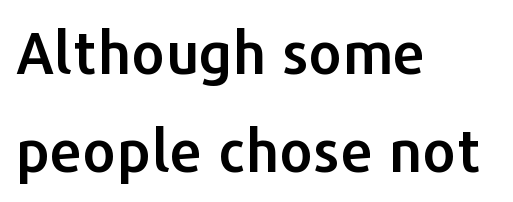
The image shows 58 px sans-serif type, upright; set left-aligned, normal line spacing (1.69x), normal letter spacing, not underlined; low stroke contrast and a medium x-height.
